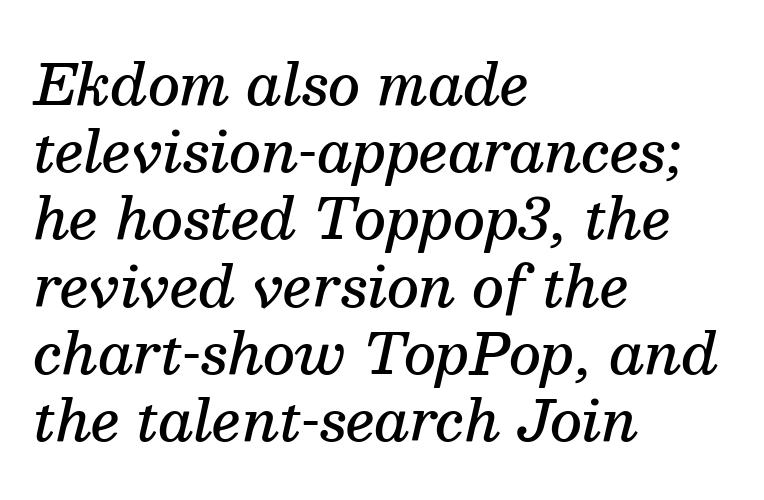
The image shows 56 px semibold serif type, italic (leaning right); set left-aligned, line spacing 1.2x, normal letter spacing, not underlined; medium stroke contrast and a medium x-height.
